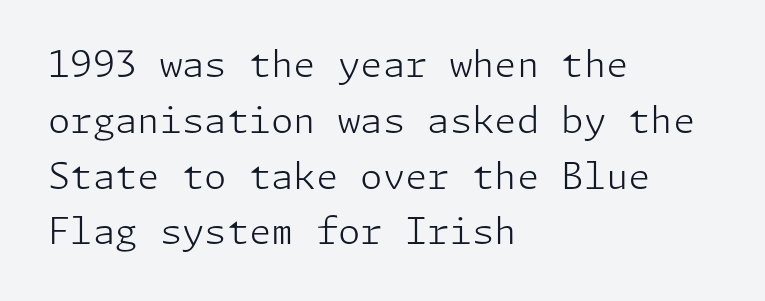
{"serif": "no", "italic": "no", "bold": "no", "weight": "light", "width": "normal", "stroke_contrast": "low", "x_height": "medium", "underline": "no", "align": "left", "line_spacing": "normal", "line_spacing_ratio": 1.55, "letter_spacing": "normal", "letter_spacing_em": 0.0, "glyph_px": 36}
